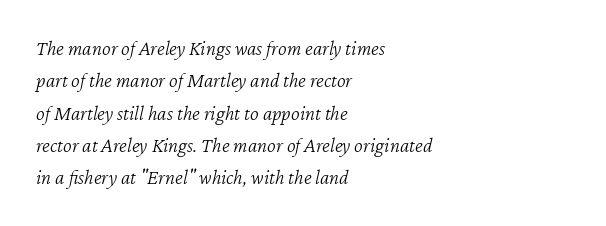
The strokes are not fattened; the text isn't bold. Only glyphs here, with clear space below each row. The passage shown leans; its letterforms are oblique. The lines in this sample share a left origin and differ only in where they stop. A typesetter would call this zero additional tracking.
